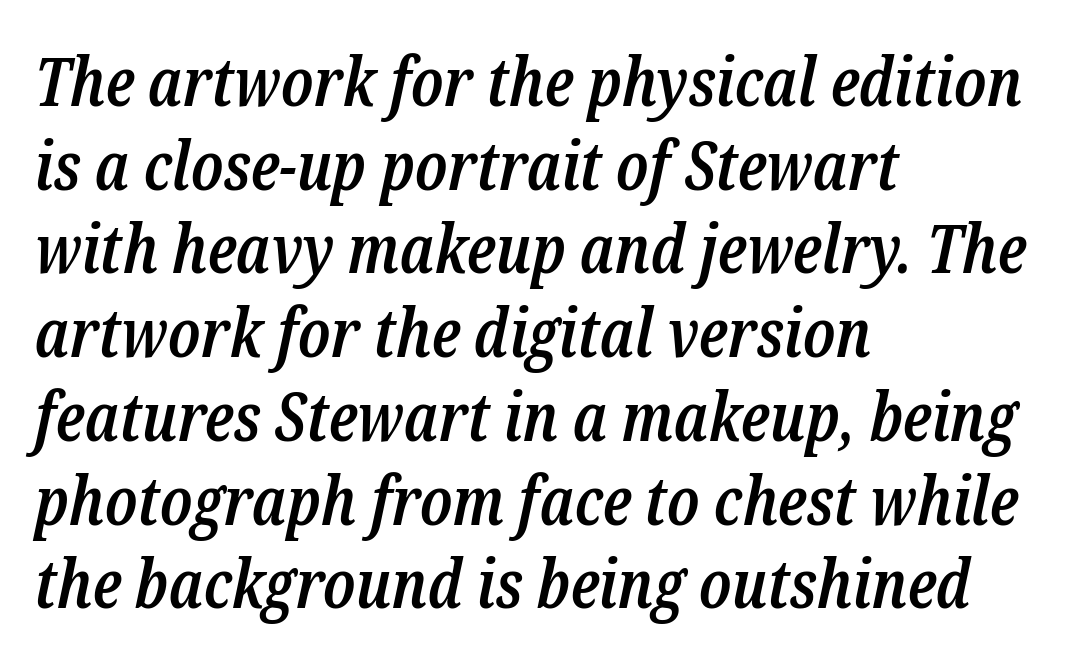
{"serif": "yes", "italic": "yes", "lean": "right", "slant_degrees": 12, "bold": "semi", "weight": "semibold", "width": "condensed", "stroke_contrast": "low", "x_height": "medium", "monospaced": "no", "underline": "no", "align": "left", "line_spacing": "normal", "line_spacing_ratio": 1.25, "letter_spacing": "normal", "letter_spacing_em": 0.0, "glyph_px": 67}
